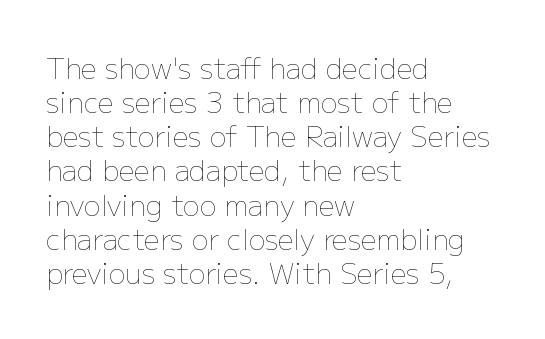
Q: Is the text bold? A: No.
Q: Is the text italic (slanted)? A: No, it is upright.
Q: Is the text underlined? A: No.
Q: How is the paragraph aligned? A: Left-aligned.
Q: Is the spacing between letters normal or unusually wide? A: Normal.
Q: Width (condensed, normal, or wide)? A: Normal.
Q: Stroke contrast? A: Low.
Q: x-height? A: Medium.
Q: Monospaced? A: No.
